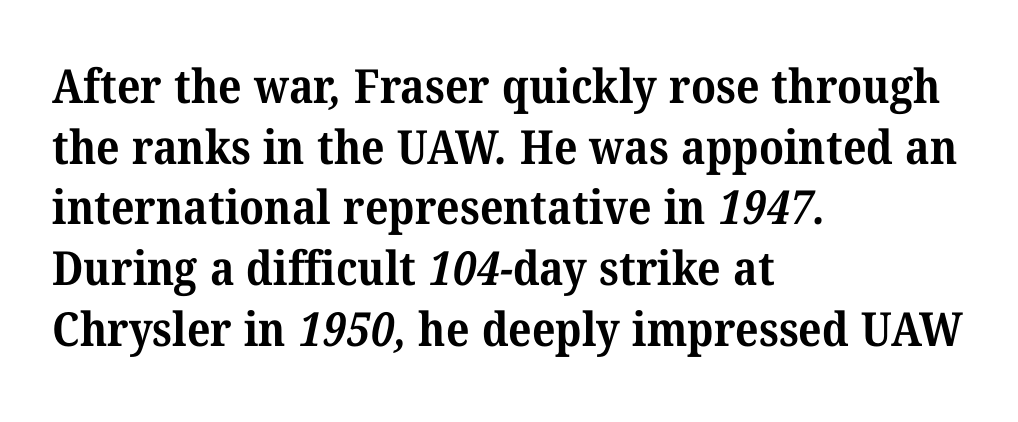
The image shows 47 px bold serif type; set left-aligned, normal line spacing (1.29x), normal letter spacing, not underlined; medium stroke contrast and a medium x-height.
